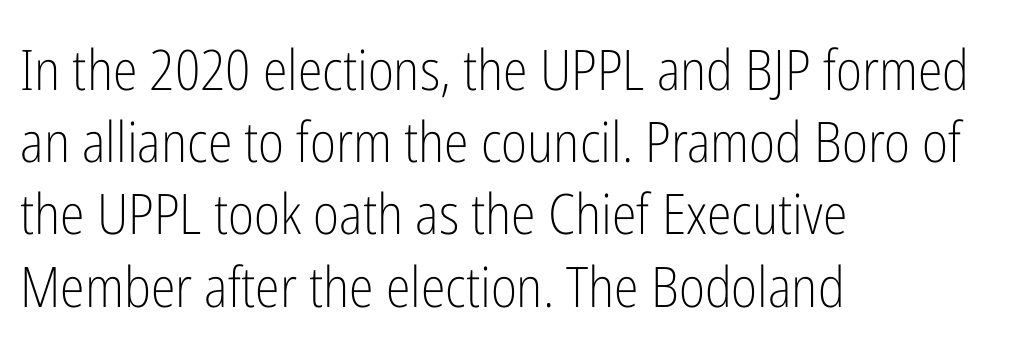
The image shows 56 px light, condensed sans-serif type, upright; set left-aligned, normal line spacing (1.29x), normal letter spacing, not underlined; low stroke contrast and a medium x-height.
